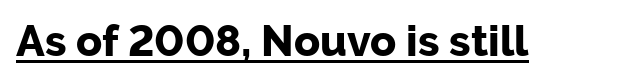
Q: Is the text bold? A: Yes.
Q: Is the text italic (slanted)? A: No, it is upright.
Q: Is the typeface a serif or a sans-serif typeface? A: Sans-serif.
Q: Is the text underlined? A: Yes.
Q: Is the spacing between letters normal or unusually wide? A: Normal.
Q: Width (condensed, normal, or wide)? A: Normal.
Q: Stroke contrast? A: Low.
Q: x-height? A: Medium.
Q: Monospaced? A: No.
